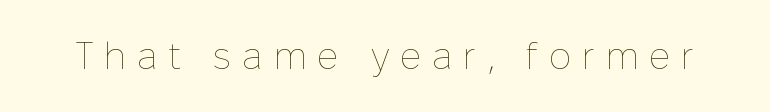
Beneath every word, the page is bare. The letters stand upright; this is a roman face. Nothing heavy about these letters — not bold at all. The passage shown has open, widely tracked lettering throughout.
